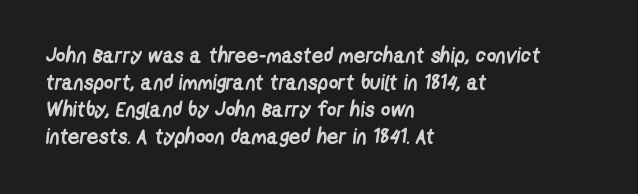
Q: Is the text bold? A: Yes.
Q: Is the text underlined? A: No.
Q: How is the paragraph aligned? A: Left-aligned.
Q: Is the spacing between letters normal or unusually wide? A: Normal.
Q: Is the spacing between lines tight, normal or loose? A: Normal.
